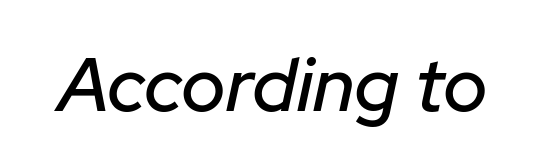
Q: Is the text italic (slanted)? A: Yes, it leans right by about 12 degrees.
Q: Is the text underlined? A: No.
Q: Is the spacing between letters normal or unusually wide? A: Normal.
Q: Width (condensed, normal, or wide)? A: Normal.
Q: Stroke contrast? A: Low.
Q: x-height? A: Medium.
Q: Monospaced? A: No.
